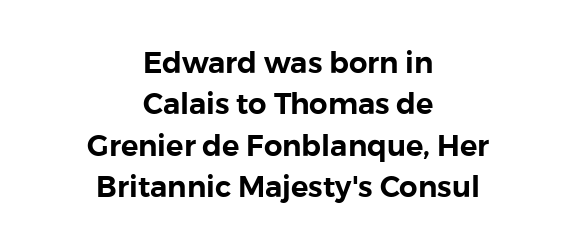
The image shows 29 px sans-serif type, upright; set centered, normal line spacing (1.43x), normal letter spacing, not underlined; a medium x-height.
